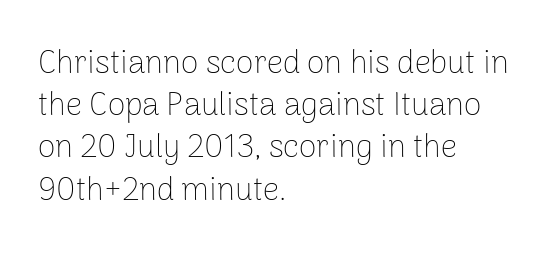
Q: Is the text bold? A: No.
Q: Is the text italic (slanted)? A: No, it is upright.
Q: Is the typeface a serif or a sans-serif typeface? A: Sans-serif.
Q: Is the text underlined? A: No.
Q: How is the paragraph aligned? A: Left-aligned.
Q: Is the spacing between letters normal or unusually wide? A: Normal.
Q: Is the spacing between lines tight, normal or loose? A: Normal.
Q: Width (condensed, normal, or wide)? A: Normal.
Q: Stroke contrast? A: Low.
Q: x-height? A: Medium.
Q: Monospaced? A: No.
